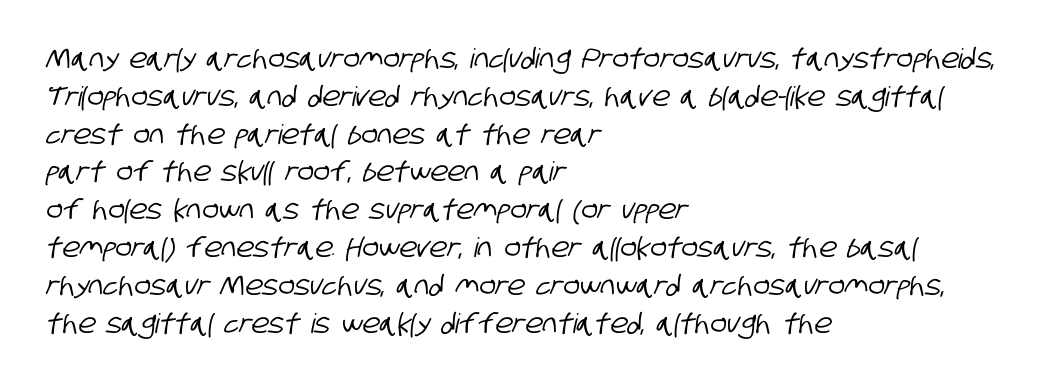
The image shows 27 px text type; set left-aligned, normal line spacing (1.4x), normal letter spacing, not underlined.
